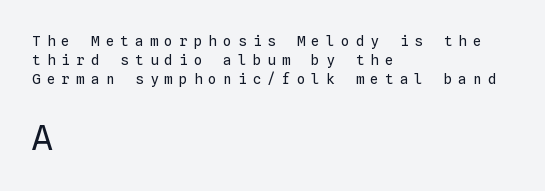
The image shows 34 px regular-weight type, upright, monospaced; set left-aligned, normal line spacing (1.37x), unusually wide letter spacing (+0.45 em), not underlined; the second (bottom) block is 2.43x larger; low stroke contrast and a medium x-height.
